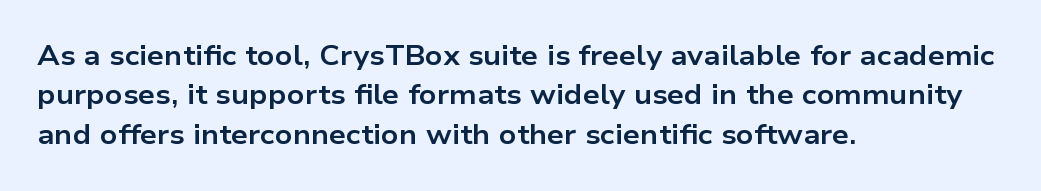
The line texture is even and compact thanks to regular tracking. Notice how the passage keeps a crisp vertical edge on the left only. Rendered with straight, roman letterforms. A bare baseline throughout the passage. One glance says typical: line gaps are just what's usual.
